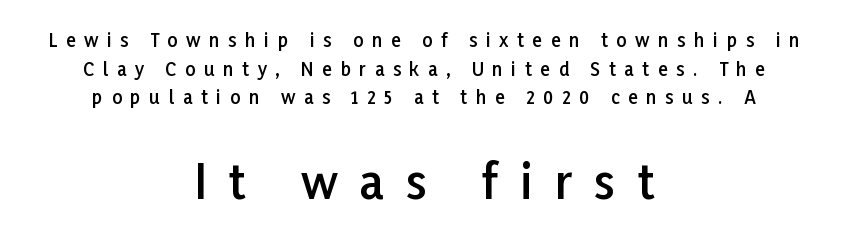
Q: Is the text bold? A: Semi-bold.
Q: Is the text italic (slanted)? A: No, it is upright.
Q: Is the typeface a serif or a sans-serif typeface? A: Sans-serif.
Q: Is the text underlined? A: No.
Q: How is the paragraph aligned? A: Centered.
Q: Is the spacing between letters normal or unusually wide? A: Unusually wide.
Q: Is the spacing between lines tight, normal or loose? A: Normal.
Q: Which block of text is set in a larger size, the first (top) or the second (bottom)? A: The second (bottom) one.
Q: Width (condensed, normal, or wide)? A: Normal.
Q: Stroke contrast? A: Low.
Q: x-height? A: Medium.
Q: Monospaced? A: No.
